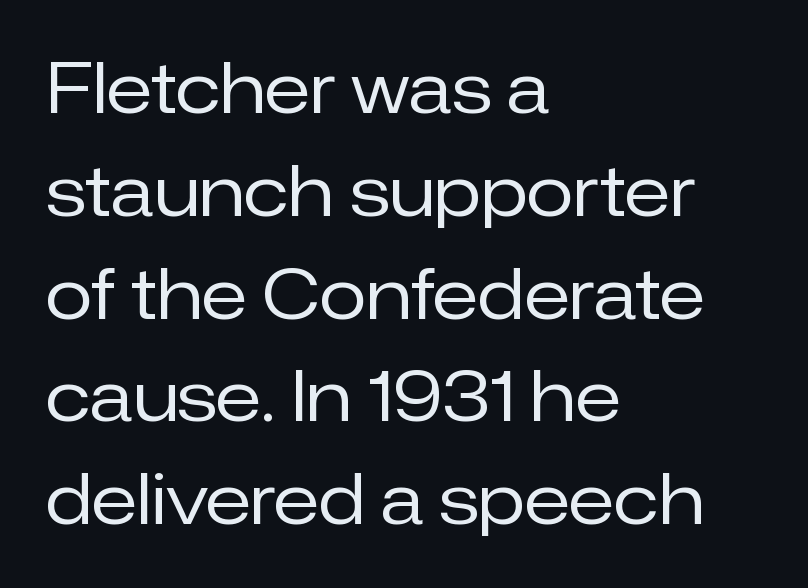
The lettering holds an erect, upright posture throughout. Observe the absence of serifs on each vertical stroke in this sample. Glyph-to-glyph distance matches everyday printed text. The font sits on the lighter half of the weight spectrum, regular included.
